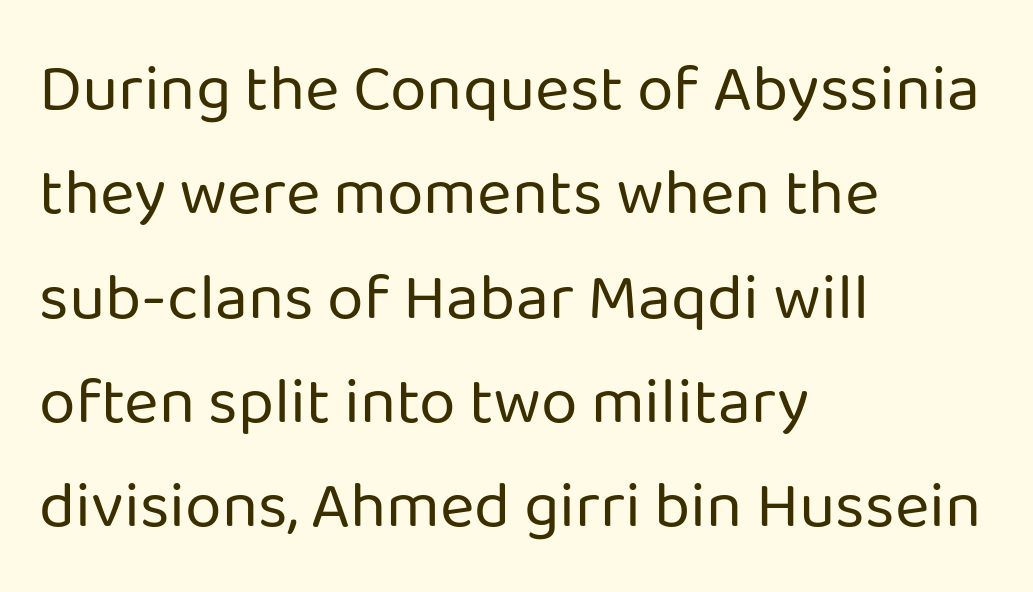
The text was rendered using a sans face with plain stroke endings. Weight: regular or lighter. The letters stand upright; this is a roman face. The compositor pushed each line to the left boundary. These lines keep a tight, regular rhythm from letter to letter.
